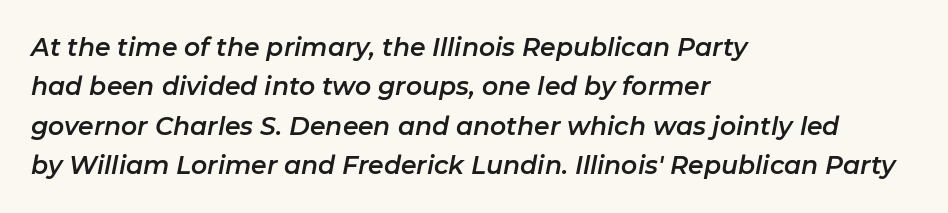
{"italic": "yes", "lean": "right", "slant_degrees": 11, "underline": "no", "align": "left", "line_spacing": "normal", "line_spacing_ratio": 1.58, "letter_spacing": "normal", "letter_spacing_em": 0.0, "glyph_px": 25}
